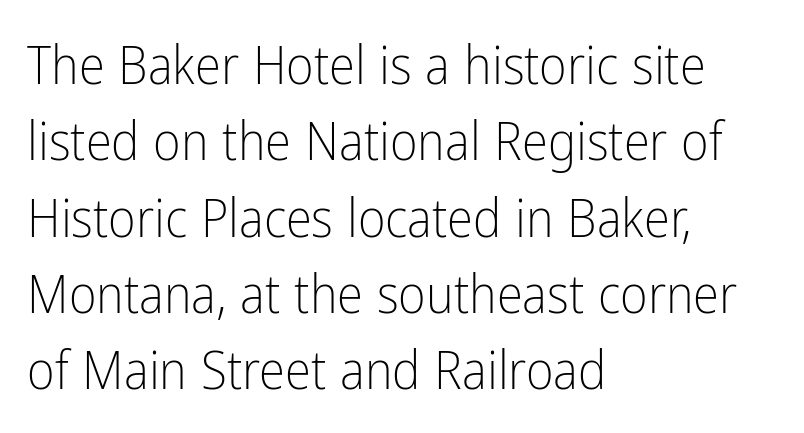
The image shows 53 px light, condensed sans-serif type, upright; set left-aligned, normal line spacing (1.44x), normal letter spacing, not underlined; low stroke contrast and a medium x-height.
